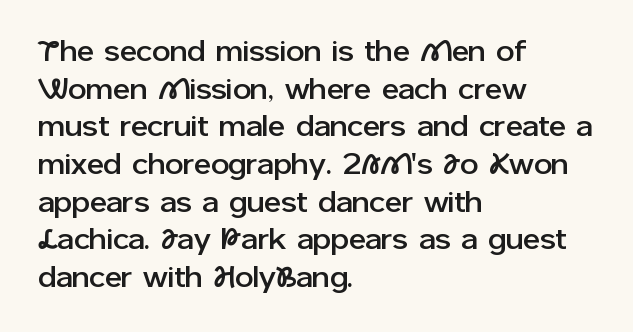
You could not count columns in this text — the font is proportionally spaced. The ragged edge is on the right, which tells us the setting is flush left. The typeface chosen for these lines omits serifs. Lines of text with bare space underneath.
